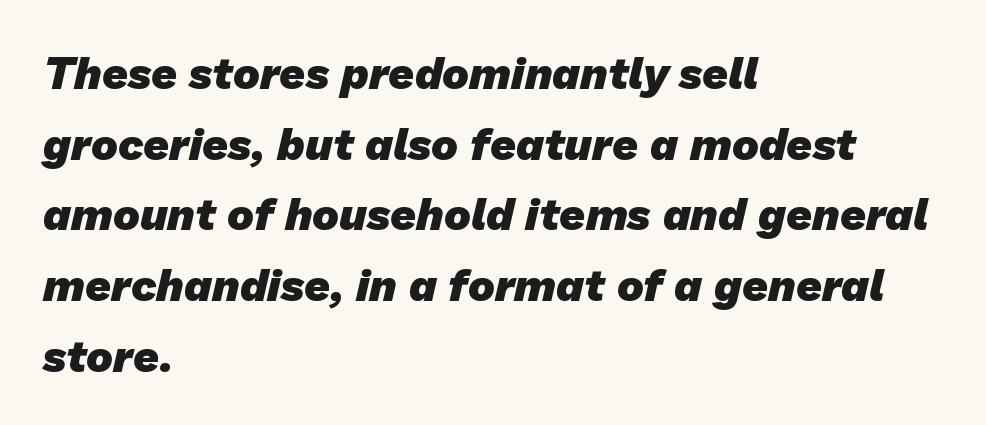
The image shows 45 px heavy sans-serif type; set left-aligned, normal line spacing (1.57x), normal letter spacing, not underlined; low stroke contrast and a medium x-height.
